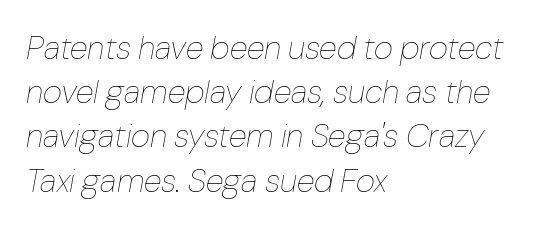
Q: Is the text bold? A: No.
Q: Is the text italic (slanted)? A: Yes, it leans right by about 10 degrees.
Q: Is the text underlined? A: No.
Q: How is the paragraph aligned? A: Left-aligned.
Q: Is the spacing between letters normal or unusually wide? A: Normal.
Q: Is the spacing between lines tight, normal or loose? A: Normal.
Q: Width (condensed, normal, or wide)? A: Normal.
Q: Stroke contrast? A: Low.
Q: x-height? A: Medium.
Q: Monospaced? A: No.
